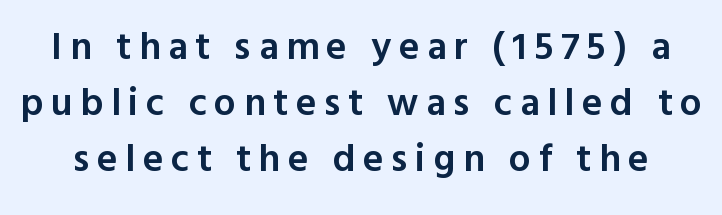
Nothing sits at the stroke ends, so this counts as sans-serif. Does the lettering tilt? It doesn't — this is upright. These lines are rendered in a variable-pitch font. The typesetting leans somewhat heavy: a semibold.
